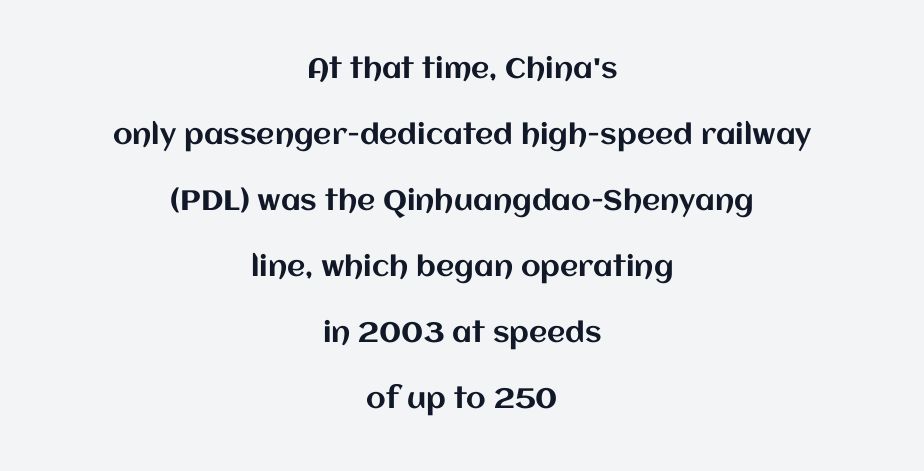
The image shows 28 px text type, upright; set centered, loose line spacing (2.36x), normal letter spacing, not underlined; medium stroke contrast and a large x-height.
